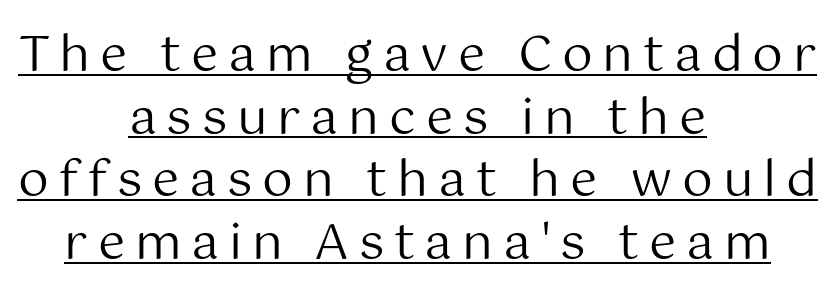
Q: Is the text bold? A: No.
Q: Is the text italic (slanted)? A: No, it is upright.
Q: Is the typeface a serif or a sans-serif typeface? A: Sans-serif.
Q: Is the text underlined? A: Yes.
Q: How is the paragraph aligned? A: Centered.
Q: Is the spacing between letters normal or unusually wide? A: Unusually wide.
Q: Is the spacing between lines tight, normal or loose? A: Normal.
Q: Width (condensed, normal, or wide)? A: Normal.
Q: Stroke contrast? A: Medium.
Q: x-height? A: Medium.
Q: Monospaced? A: No.
